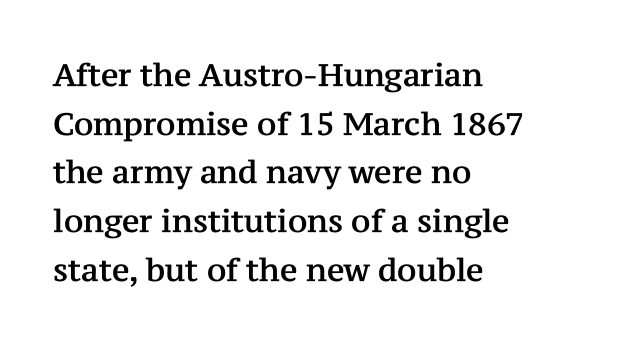
Q: Is the text italic (slanted)? A: No, it is upright.
Q: Is the typeface a serif or a sans-serif typeface? A: Serif.
Q: Is the text underlined? A: No.
Q: How is the paragraph aligned? A: Left-aligned.
Q: Is the spacing between letters normal or unusually wide? A: Normal.
Q: Is the spacing between lines tight, normal or loose? A: Normal.
Q: Width (condensed, normal, or wide)? A: Normal.
Q: Stroke contrast? A: Medium.
Q: x-height? A: Medium.
Q: Monospaced? A: No.
